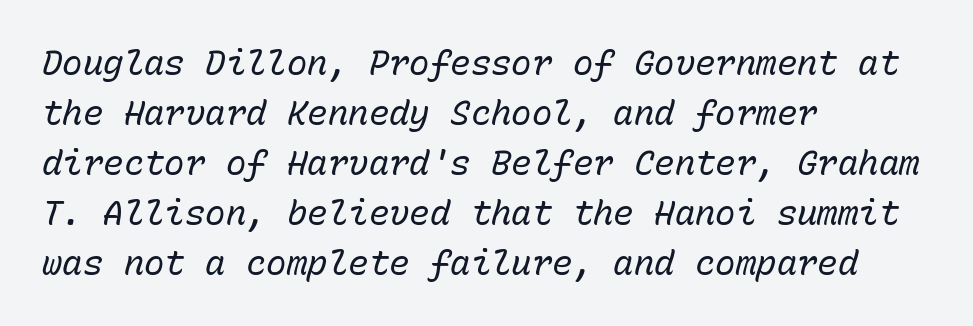
Q: Is the text bold? A: No.
Q: Is the text italic (slanted)? A: Yes, it leans right by about 15 degrees.
Q: Is the text underlined? A: No.
Q: How is the paragraph aligned? A: Left-aligned.
Q: Is the spacing between letters normal or unusually wide? A: Normal.
Q: Is the spacing between lines tight, normal or loose? A: Normal.
Q: Width (condensed, normal, or wide)? A: Normal.
Q: Stroke contrast? A: Low.
Q: x-height? A: Medium.
Q: Monospaced? A: Yes.
